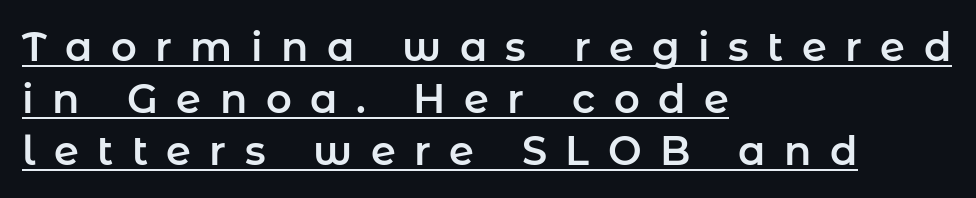
{"serif": "no", "italic": "no", "width": "normal", "stroke_contrast": "low", "x_height": "medium", "monospaced": "no", "underline": "yes", "align": "left", "line_spacing": "normal", "line_spacing_ratio": 1.3, "letter_spacing": "wide", "letter_spacing_em": 0.46, "glyph_px": 40}
